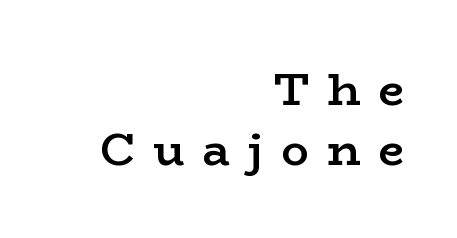
{"serif": "yes", "italic": "no", "bold": "semi", "weight": "semibold", "width": "wide", "stroke_contrast": "low", "x_height": "medium", "monospaced": "no", "underline": "no", "align": "right", "line_spacing": "normal", "line_spacing_ratio": 1.3, "letter_spacing": "wide", "letter_spacing_em": 0.39, "glyph_px": 46}
